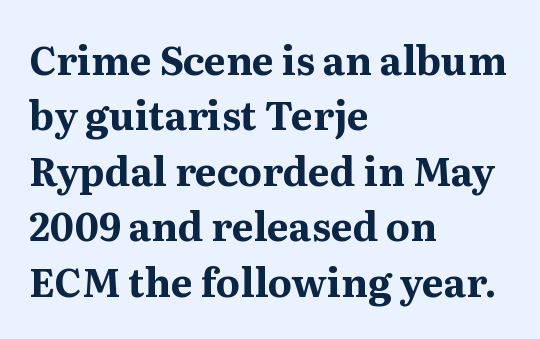
{"serif": "yes", "italic": "no", "bold": "yes", "weight": "bold", "width": "normal", "stroke_contrast": "medium", "x_height": "medium", "monospaced": "no", "underline": "no", "align": "left", "line_spacing": "normal", "line_spacing_ratio": 1.42, "letter_spacing": "normal", "letter_spacing_em": 0.0, "glyph_px": 39}
